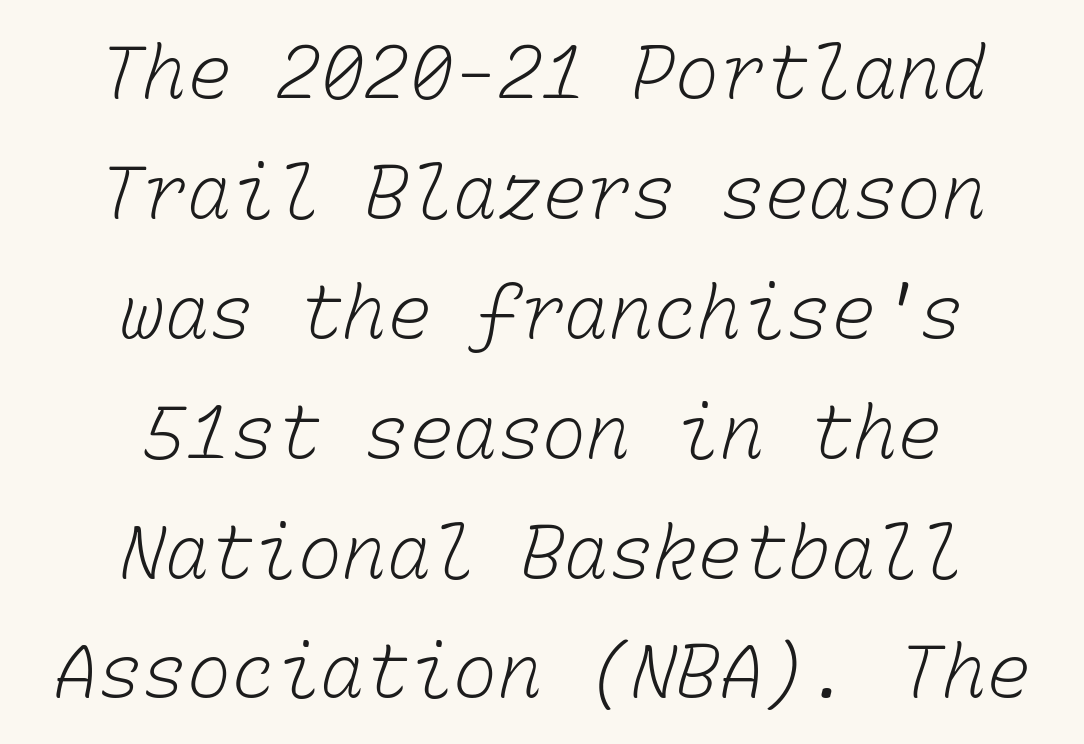
Letters have the restrained weight of plain body copy at most. Note the uniform advance width — an 'i' takes as much space as an 'm'. How would I describe the line gaps? Plain and ordinary. The line texture is even and compact thanks to regular tracking.
